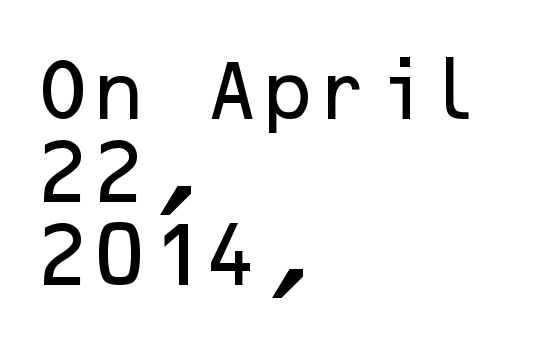
The image shows 65 px sans-serif type, upright; set left-aligned, normal line spacing (1.28x), normal letter spacing, not underlined; low stroke contrast and a medium x-height.
